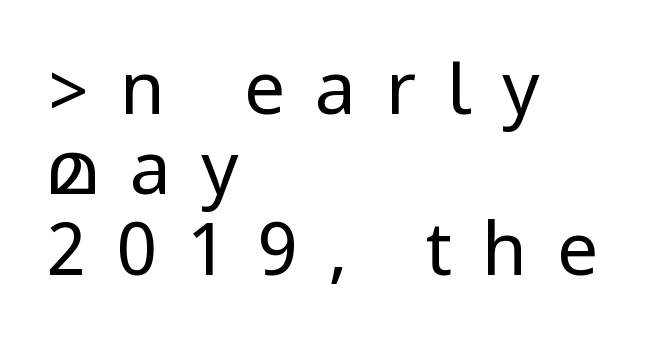
The image shows 73 px regular-weight, condensed sans-serif type, upright; set left-aligned, tight line spacing (1.1x), unusually wide letter spacing (+0.41 em), not underlined; low stroke contrast.
